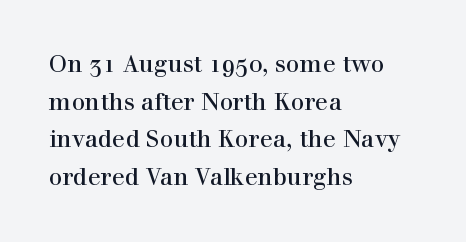
The image shows 24 px text type, upright; set left-aligned, normal line spacing (1.57x), normal letter spacing, not underlined.
